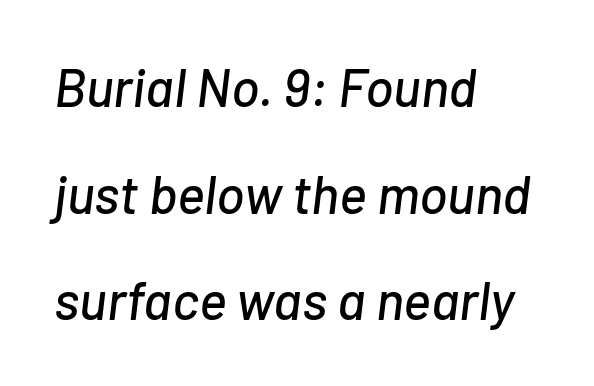
Quick note: interline space is abundant. You could call the tracking neutral — neither tight nor loose. Teacher's note: observe the even left margin — that is flush-left alignment. Note the varied advance widths — an 'i' is clearly narrower than an 'm'. The area under the type is left untouched.
